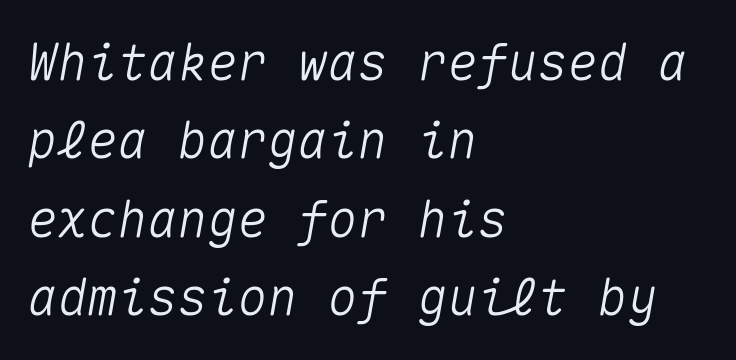
{"italic": "yes", "lean": "right", "slant_degrees": 10, "width": "normal", "stroke_contrast": "medium", "x_height": "medium", "monospaced": "yes", "underline": "no", "align": "left", "line_spacing": "normal", "line_spacing_ratio": 1.57, "letter_spacing": "normal", "letter_spacing_em": 0.0, "glyph_px": 50}
